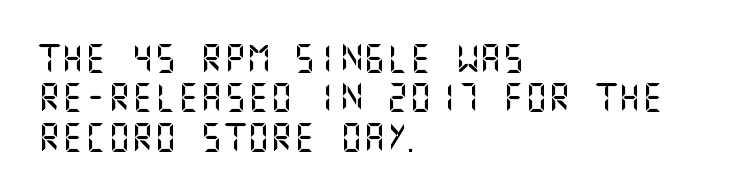
Upright lettering throughout. Has an underline been added? It has not. In terms of leading, this rendering sits right in the middle. Letter spacing: default. The font family rendered here belongs to the sans-serif group.
